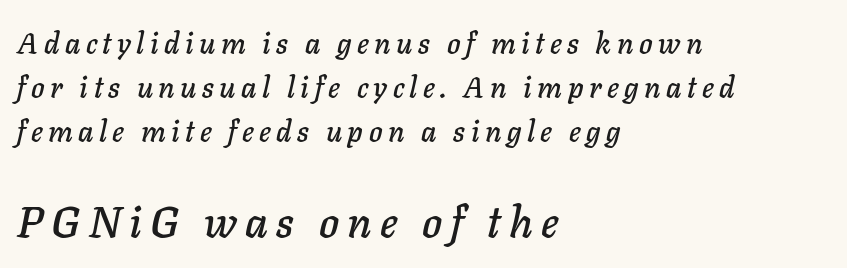
Q: Is the text italic (slanted)? A: Yes, it leans right by about 11 degrees.
Q: Is the text underlined? A: No.
Q: How is the paragraph aligned? A: Left-aligned.
Q: Is the spacing between lines tight, normal or loose? A: Normal.
Q: Which block of text is set in a larger size, the first (top) or the second (bottom)? A: The second (bottom) one.
Q: Width (condensed, normal, or wide)? A: Normal.
Q: Stroke contrast? A: Low.
Q: x-height? A: Medium.
Q: Monospaced? A: No.
